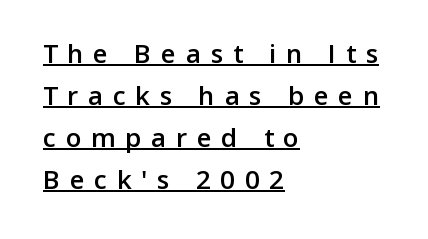
Q: Is the text bold? A: Semi-bold.
Q: Is the text italic (slanted)? A: No, it is upright.
Q: Is the text underlined? A: Yes.
Q: How is the paragraph aligned? A: Left-aligned.
Q: Is the spacing between letters normal or unusually wide? A: Unusually wide.
Q: Is the spacing between lines tight, normal or loose? A: Normal.
